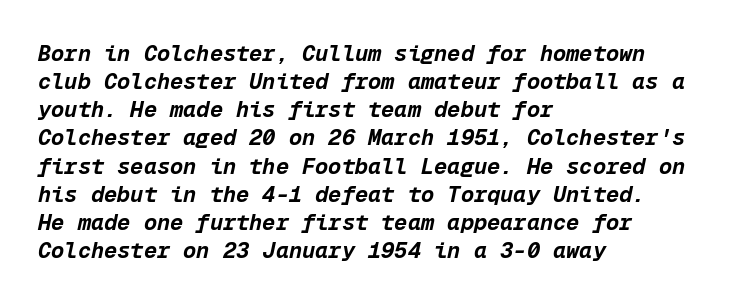
The image shows 22 px bold type, italic (leaning right); set left-aligned, normal line spacing (1.28x), normal letter spacing, not underlined.
